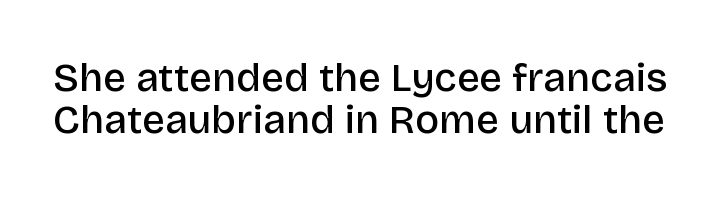
Q: Is the text bold? A: Semi-bold.
Q: Is the text italic (slanted)? A: No, it is upright.
Q: Is the typeface a serif or a sans-serif typeface? A: Sans-serif.
Q: Is the text underlined? A: No.
Q: Is the spacing between letters normal or unusually wide? A: Normal.
Q: Is the spacing between lines tight, normal or loose? A: Tight.
Q: Width (condensed, normal, or wide)? A: Normal.
Q: Stroke contrast? A: Low.
Q: x-height? A: Large.
Q: Monospaced? A: No.
